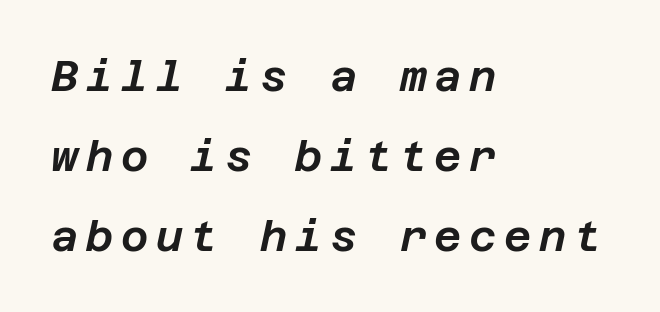
{"italic": "yes", "lean": "right", "slant_degrees": 12, "width": "normal", "stroke_contrast": "low", "x_height": "large", "underline": "no", "align": "left", "line_spacing": "loose", "line_spacing_ratio": 1.9, "glyph_px": 42}
